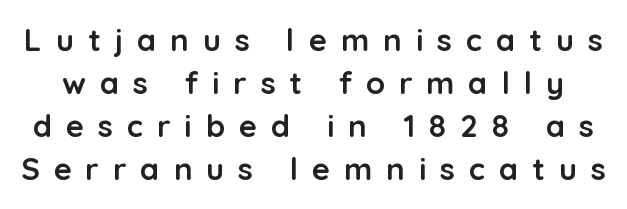
The image shows 31 px semibold sans-serif type, upright; set normal line spacing (1.39x), unusually wide letter spacing (+0.45 em), not underlined; low stroke contrast and a medium x-height.
